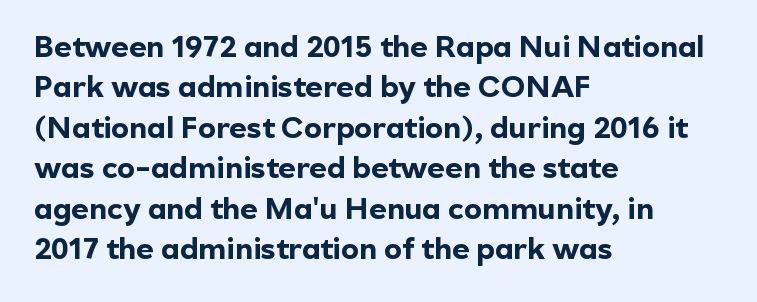
{"serif": "no", "italic": "no", "bold": "yes", "weight": "bold", "width": "normal", "x_height": "medium", "monospaced": "no", "underline": "no", "align": "left", "line_spacing": "normal", "line_spacing_ratio": 1.35, "letter_spacing": "normal", "letter_spacing_em": 0.0, "glyph_px": 30}
